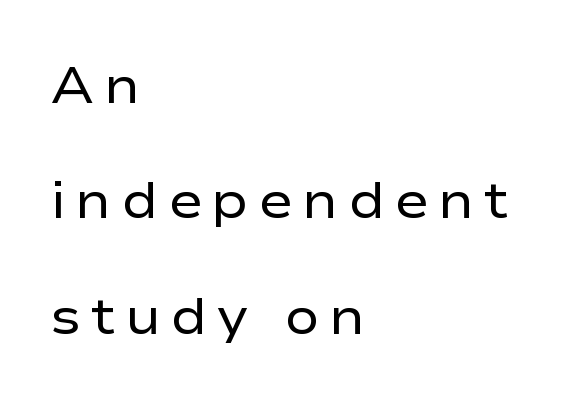
Short and long lines alike share a common starting point at left. The space directly below the letters is spotless. Summary of vertical rhythm: relaxed, with wide interline spacing. Posture: vertical. A sans-serif font was chosen for this passage.
